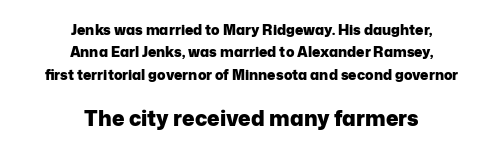
{"italic": "no", "bold": "yes", "underline": "no", "align": "center", "line_spacing": "normal", "line_spacing_ratio": 1.6, "letter_spacing": "normal", "letter_spacing_em": 0.0, "larger_block": "second", "size_ratio": 1.5, "glyph_px": 21}
